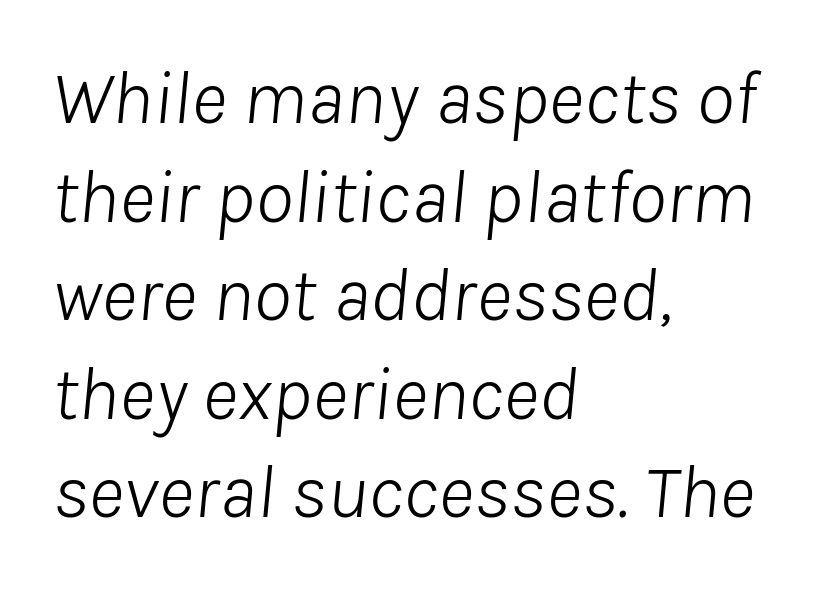
{"italic": "yes", "lean": "right", "slant_degrees": 8, "bold": "no", "weight": "light", "width": "normal", "stroke_contrast": "low", "x_height": "medium", "monospaced": "no", "underline": "no", "align": "left", "line_spacing": "normal", "line_spacing_ratio": 1.28, "letter_spacing": "normal", "letter_spacing_em": 0.0, "glyph_px": 77}
